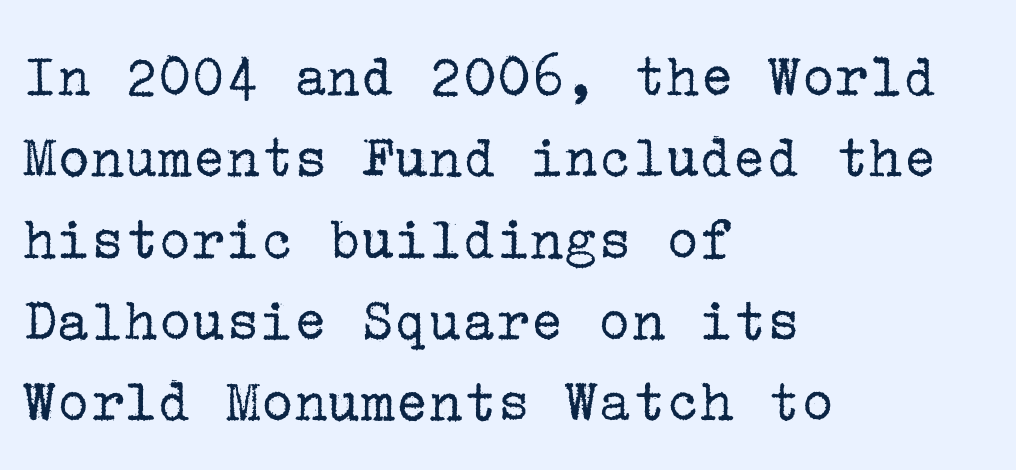
Honestly, there is no underline to notice here at all. A typesetter would label this face a serif. The space between consecutive lines is moderate. Does extra space separate the letters? No, they use regular spacing. A student would call this left alignment; a typographer would say flush left, rag right.
